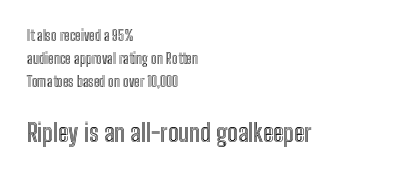
The image shows 25 px text type, upright; set left-aligned, normal line spacing (1.66x), normal letter spacing, not underlined; the second (bottom) block is 1.79x larger.
